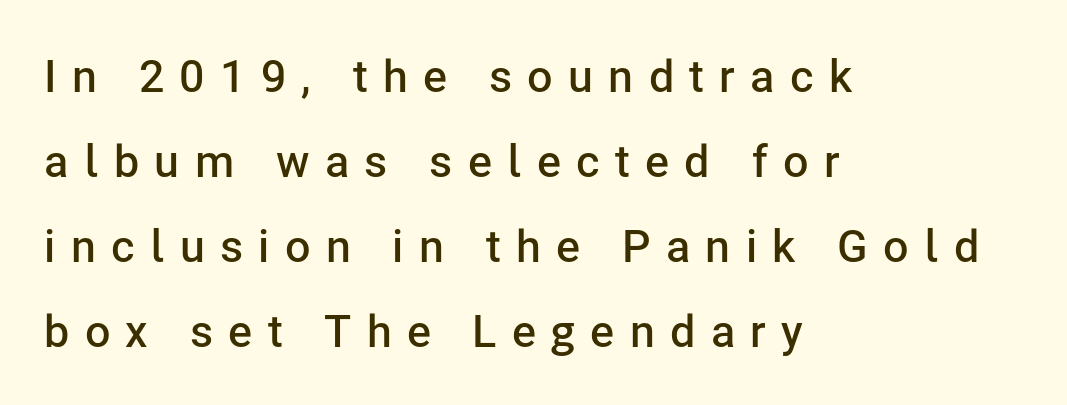
{"serif": "no", "italic": "no", "bold": "semi", "weight": "semibold", "width": "normal", "stroke_contrast": "low", "x_height": "medium", "monospaced": "no", "underline": "no", "align": "left", "line_spacing_ratio": 1.89, "letter_spacing": "wide", "letter_spacing_em": 0.34, "glyph_px": 45}
